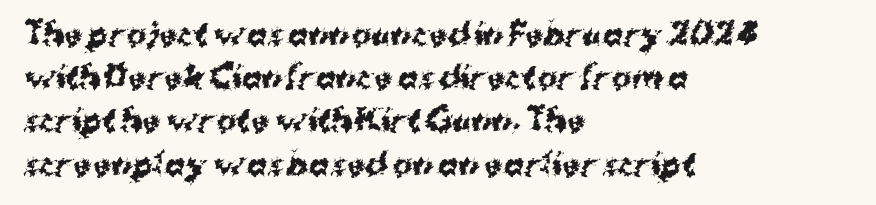
The image shows 30 px bold sans-serif type; set left-aligned, normal line spacing (1.44x), normal letter spacing, not underlined; medium stroke contrast and a medium x-height.
